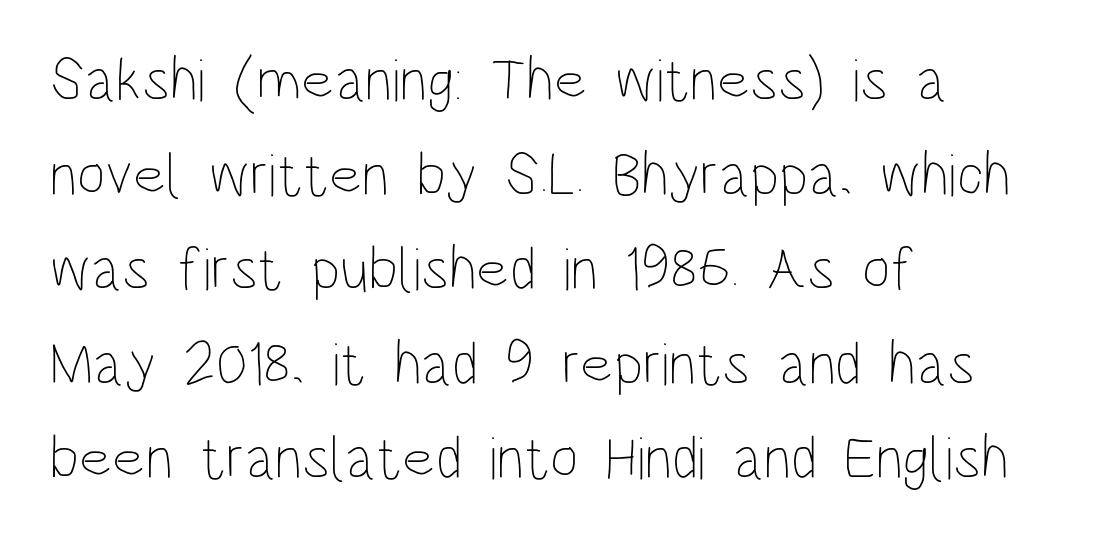
Quick note: not italic, upright. Visually the block forms a straight wall on the left and a jagged coastline on the right. There is no visible air inserted between adjacent glyphs. Underlining? Definitely not there.
